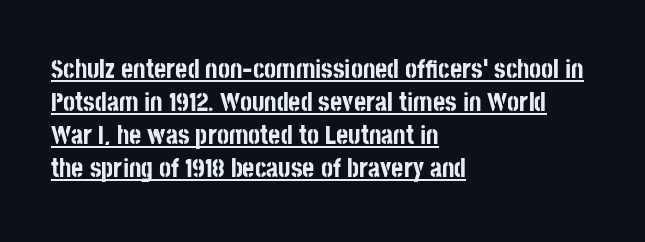
Where is the straight margin? On the left. Does the weight exceed regular? Yes, all the way to bold. These lines were composed using upright roman letters. The lettering is marked with a stroke running underneath it. The letters sit at their default tracking, neither squeezed nor spread.
